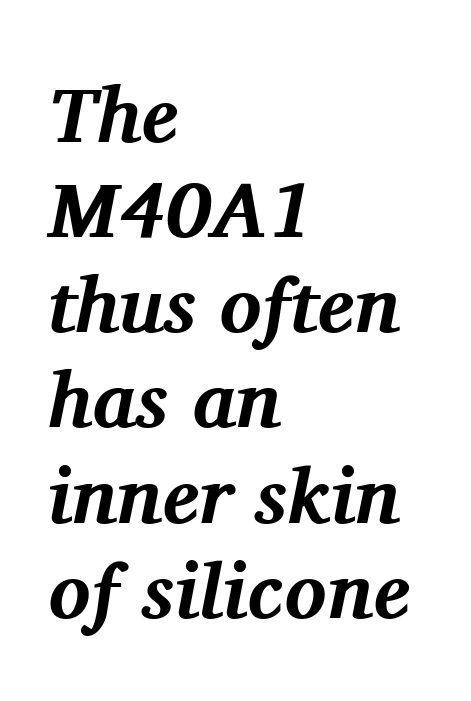
Compared with ordinary roman type, these characters are visibly tilted. Look at the stroke-to-counter ratio: heavy, a bold. Line beginnings align vertically; line endings do not. Each letter keeps its own natural width here, so spacing adapts to shape. The passage shown has conventional tracking throughout.
